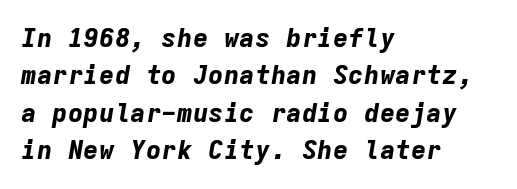
Just letters on the line, the space beneath them empty. The font is running at its bold setting. Vertical spacing — default. The font's italic variant was chosen for this text. A classic flush-left, rag-right setting is used for this passage. In terms of letterspacing, this is plain default setting.
